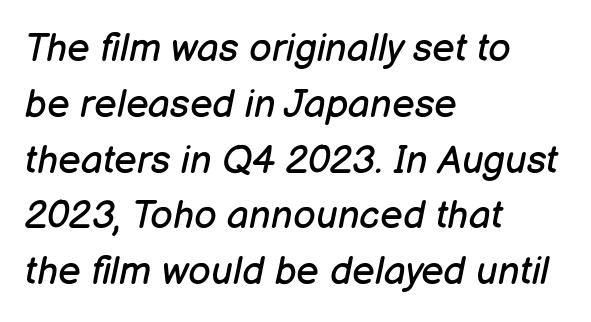
A typesetter would call this leading conventional body-copy spacing. The text carries the slant typical of an italic or oblique font. Caption: face not bold, strokes unweighted. Bare-footed words on every line.
